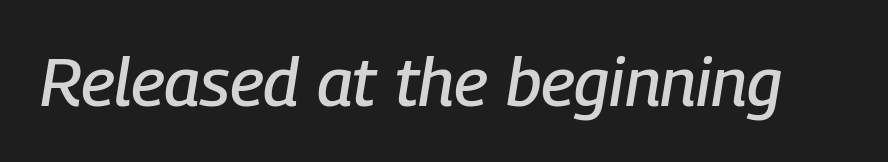
The image shows 68 px condensed type, italic (leaning right); set normal letter spacing, not underlined; low stroke contrast and a medium x-height.
